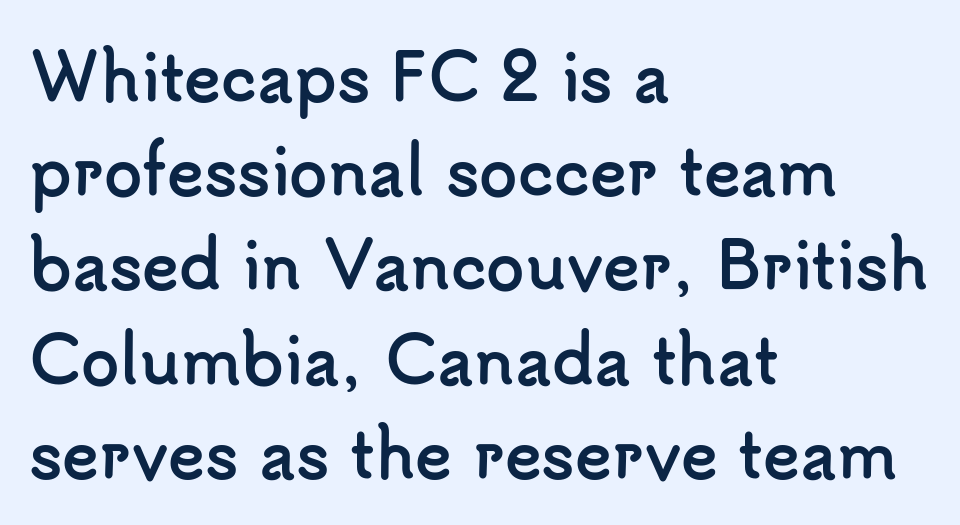
Q: Is the text bold? A: Yes.
Q: Is the text italic (slanted)? A: No, it is upright.
Q: Is the typeface a serif or a sans-serif typeface? A: Sans-serif.
Q: Is the text underlined? A: No.
Q: How is the paragraph aligned? A: Left-aligned.
Q: Is the spacing between letters normal or unusually wide? A: Normal.
Q: Is the spacing between lines tight, normal or loose? A: Normal.
Q: Width (condensed, normal, or wide)? A: Normal.
Q: Stroke contrast? A: Low.
Q: x-height? A: Small.
Q: Monospaced? A: No.
